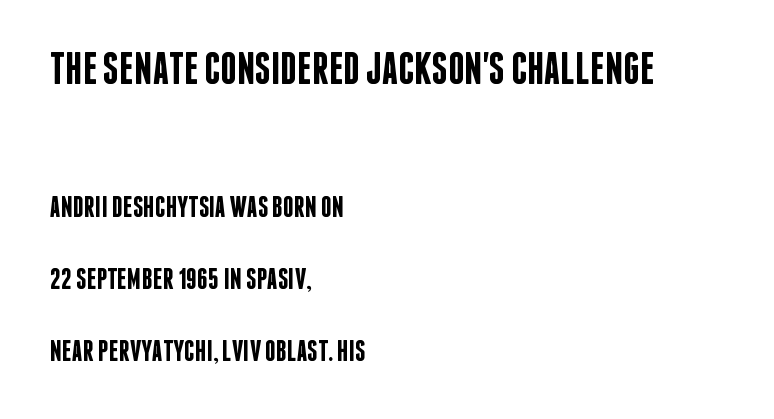
Varying glyph widths throughout — classic text-font behaviour. These lines are composed in type without serifs. Emphasis by weight is partial: semibold. The initial chunk of copy outweighs the following chunk in type size. The area under the type is left untouched.
